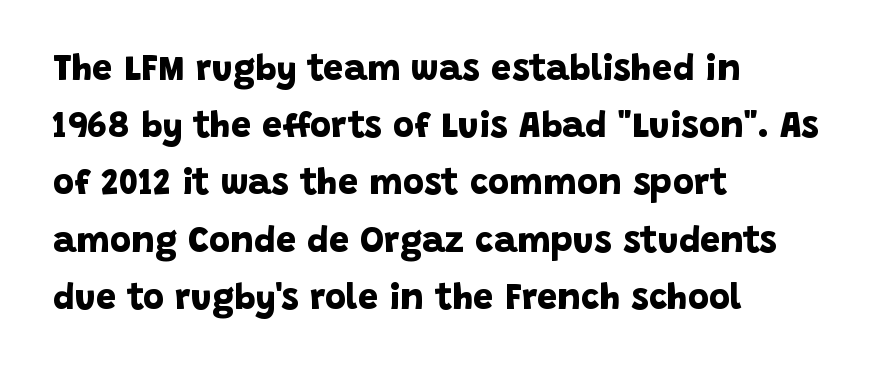
The image shows 36 px bold sans-serif type; set left-aligned, normal line spacing (1.59x), normal letter spacing, not underlined; low stroke contrast and a large x-height.
